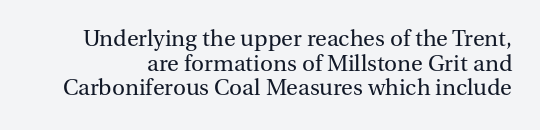
{"italic": "no", "bold": "no", "underline": "no", "line_spacing": "tight", "line_spacing_ratio": 1.03, "letter_spacing": "normal", "letter_spacing_em": 0.0, "glyph_px": 24}
